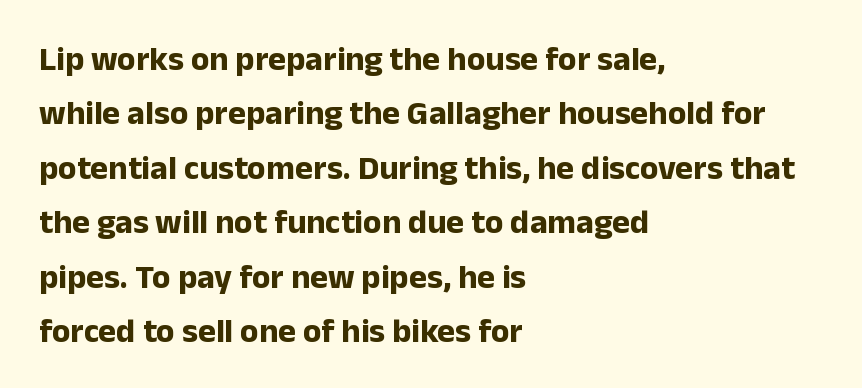
{"serif": "no", "italic": "no", "bold": "yes", "weight": "bold", "width": "normal", "stroke_contrast": "low", "x_height": "medium", "monospaced": "no", "underline": "no", "align": "left", "line_spacing": "normal", "line_spacing_ratio": 1.6, "letter_spacing": "normal", "letter_spacing_em": 0.0, "glyph_px": 34}
